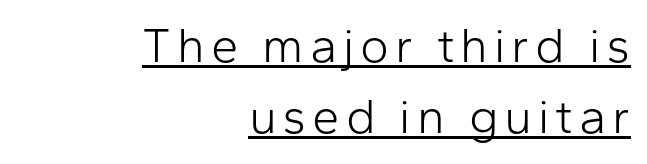
{"serif": "no", "italic": "no", "bold": "no", "weight": "light", "width": "normal", "stroke_contrast": "low", "x_height": "medium", "monospaced": "no", "underline": "yes", "align": "right", "line_spacing": "normal", "line_spacing_ratio": 1.45, "glyph_px": 49}
